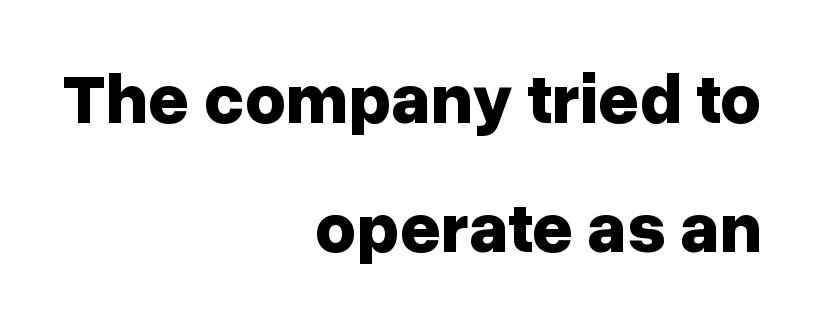
The image shows 71 px bold sans-serif type, upright; set right-aligned, line spacing 1.81x, normal letter spacing, not underlined; low stroke contrast and a medium x-height.
